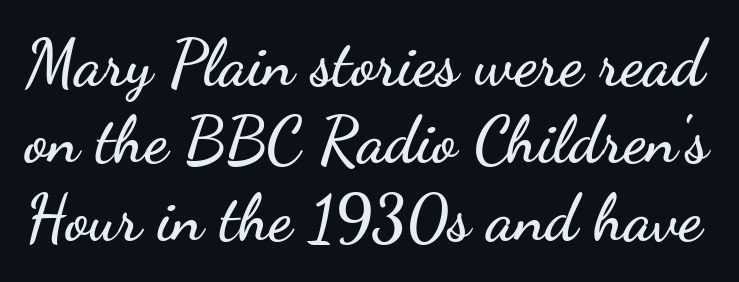
The image shows 64 px wide sans-serif type; set line spacing 1.21x, normal letter spacing, not underlined; low stroke contrast and a small x-height.
